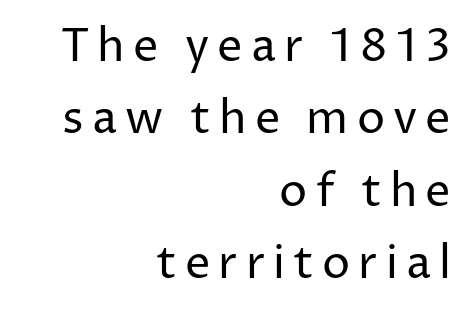
Stem width sits at or under what a default text font uses. The passage shown is typed in a proportional face where columns would drift. Vertical strokes here are truly vertical. In terms of leading, this rendering sits right in the middle.
